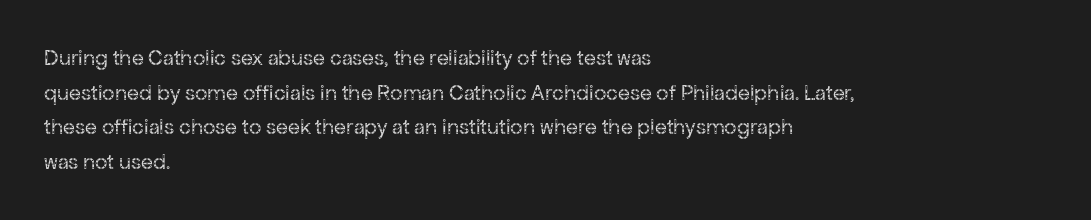
{"italic": "no", "bold": "no", "underline": "no", "align": "left", "line_spacing": "normal", "line_spacing_ratio": 1.57, "letter_spacing": "normal", "letter_spacing_em": 0.0, "glyph_px": 22}
